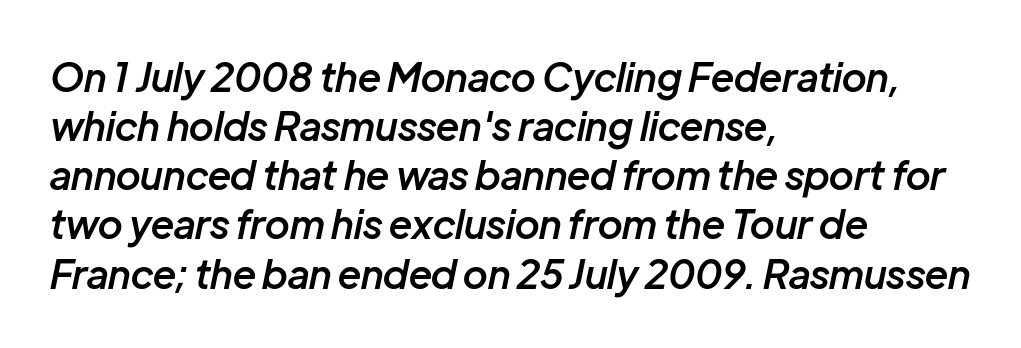
Q: Is the text bold? A: Semi-bold.
Q: Is the text italic (slanted)? A: Yes, it leans right by about 12 degrees.
Q: Is the text underlined? A: No.
Q: How is the paragraph aligned? A: Left-aligned.
Q: Is the spacing between letters normal or unusually wide? A: Normal.
Q: Is the spacing between lines tight, normal or loose? A: Normal.
Q: Width (condensed, normal, or wide)? A: Normal.
Q: Stroke contrast? A: Low.
Q: x-height? A: Medium.
Q: Monospaced? A: No.
